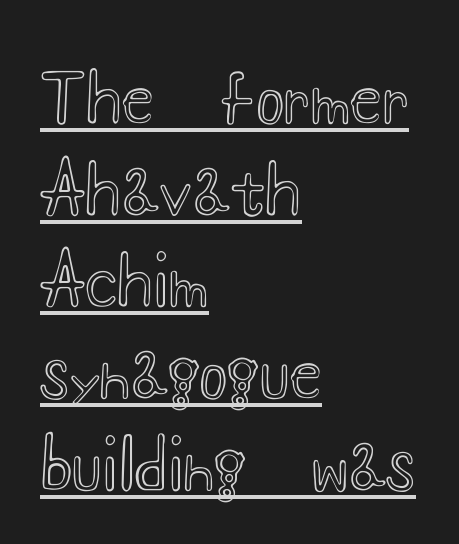
It's the straight-up-and-down kind of type. These lines are rendered in a variable-pitch font. Like a heading marked for emphasis, these lines bear an underscore. One glance says typical: line gaps are just what's usual. Where is the straight margin? On the left. Compared with typical body copy, the letter spacing here is the same.
